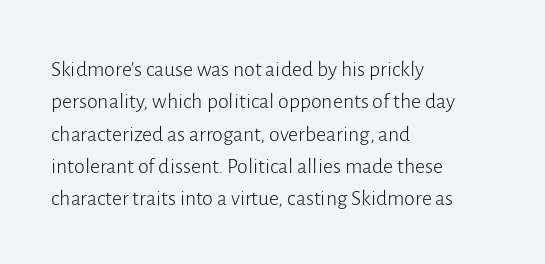
Q: Is the text bold? A: No.
Q: Is the text italic (slanted)? A: No, it is upright.
Q: Is the text underlined? A: No.
Q: How is the paragraph aligned? A: Left-aligned.
Q: Is the spacing between letters normal or unusually wide? A: Normal.
Q: Is the spacing between lines tight, normal or loose? A: Normal.
